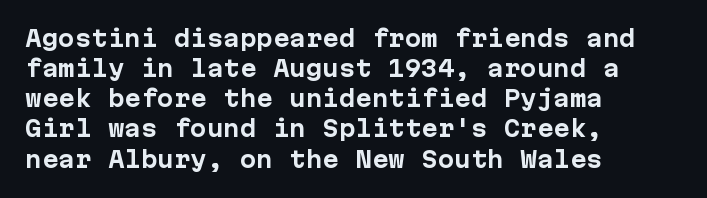
Q: Is the text bold? A: Yes.
Q: Is the text italic (slanted)? A: No, it is upright.
Q: Is the text underlined? A: No.
Q: How is the paragraph aligned? A: Left-aligned.
Q: Is the spacing between letters normal or unusually wide? A: Normal.
Q: Is the spacing between lines tight, normal or loose? A: Normal.
